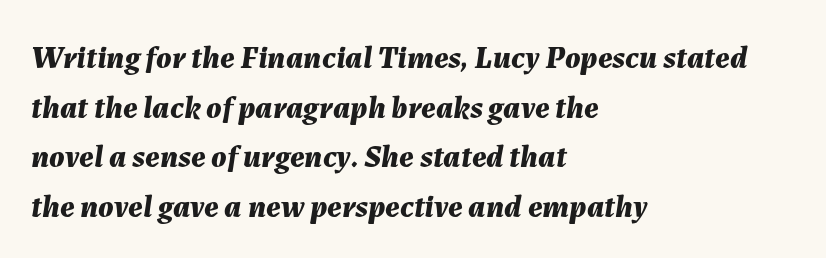
There is no visible air inserted between adjacent glyphs. Quick note: interline space is typical. Left-aligned paragraph, ragged on the right. Each letter keeps its own natural width here, so spacing adapts to shape. On the weight axis this lands at bold, roughly 700.
